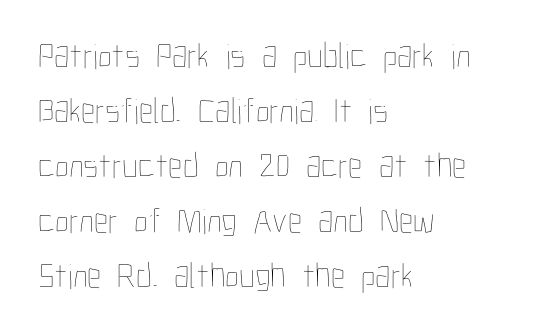
The image shows 36 px thin, condensed type, upright; set left-aligned, normal line spacing (1.53x), normal letter spacing, not underlined; low stroke contrast and a medium x-height.
